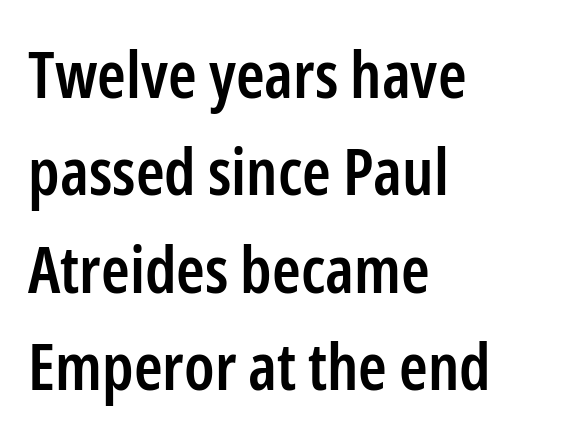
{"serif": "no", "italic": "no", "bold": "semi", "weight": "semibold", "width": "condensed", "stroke_contrast": "low", "x_height": "medium", "monospaced": "no", "underline": "no", "align": "left", "line_spacing": "normal", "line_spacing_ratio": 1.5, "letter_spacing": "normal", "letter_spacing_em": 0.0, "glyph_px": 65}
